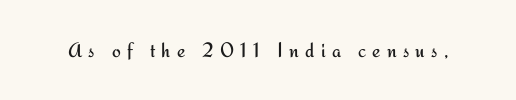
The image shows 21 px text type, upright; set unusually wide letter spacing (+0.3 em), not underlined.
